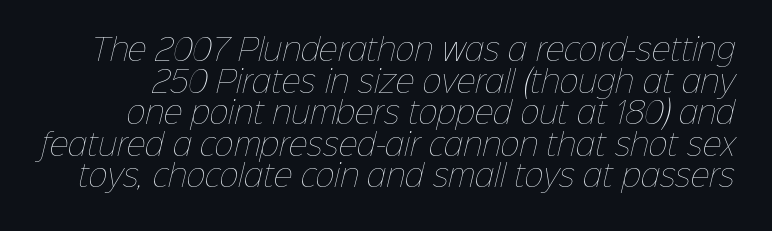
Q: Is the text bold? A: No.
Q: Is the text underlined? A: No.
Q: Is the spacing between letters normal or unusually wide? A: Normal.
Q: Is the spacing between lines tight, normal or loose? A: Tight.
Q: Width (condensed, normal, or wide)? A: Normal.
Q: Stroke contrast? A: Low.
Q: x-height? A: Medium.
Q: Monospaced? A: No.
